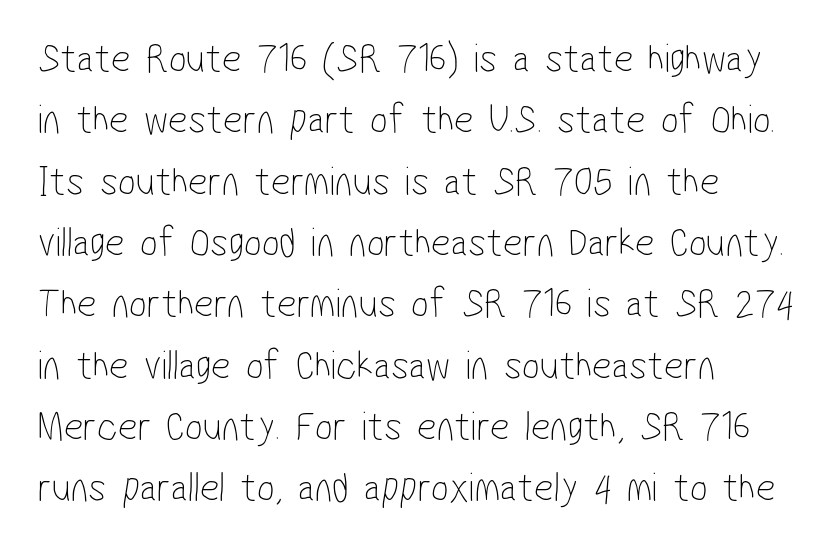
The image shows 42 px thin, condensed sans-serif type; set left-aligned, normal line spacing (1.46x), normal letter spacing, not underlined; low stroke contrast and a medium x-height.
